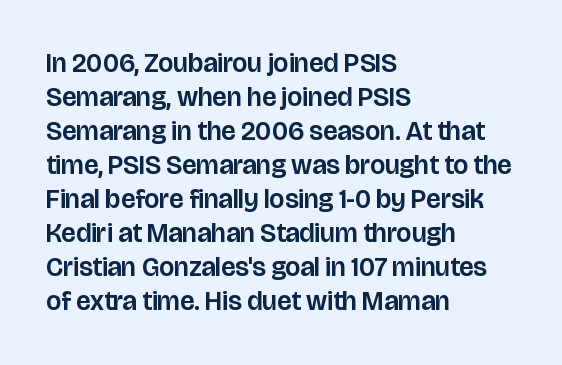
This sample uses plain, unmodified letter spacing. The setting favours the left margin, as ordinary paragraphs usually do. Does the lettering tilt? It doesn't — this is upright. Is there much room between lines? A standard amount, neither cramped nor airy.
